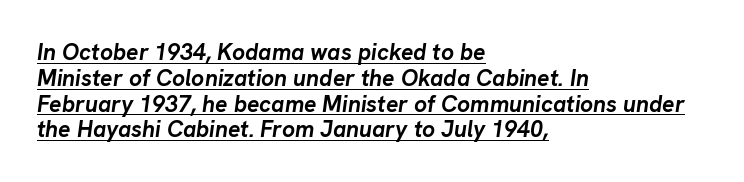
The image shows 23 px bold type, italic (leaning right); set left-aligned, tight line spacing (1.12x), normal letter spacing, underlined.
